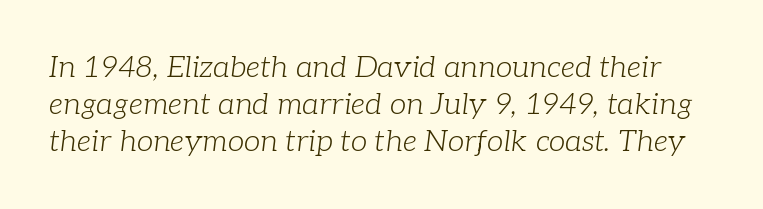
Only glyphs here, with clear space below each row. Each letter keeps its own natural width here, so spacing adapts to shape. The font sits on the lighter half of the weight spectrum, regular included. Does the lettering tilt? It does — this is italic.
